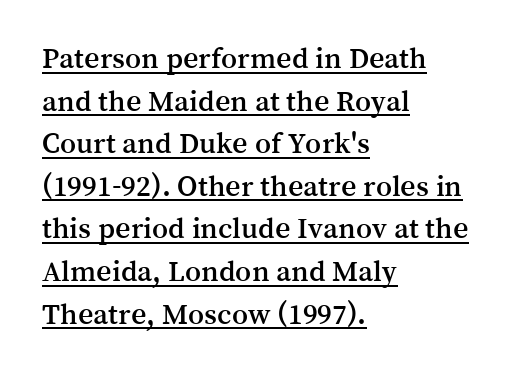
Q: Is the text italic (slanted)? A: No, it is upright.
Q: Is the typeface a serif or a sans-serif typeface? A: Serif.
Q: Is the text underlined? A: Yes.
Q: How is the paragraph aligned? A: Left-aligned.
Q: Is the spacing between letters normal or unusually wide? A: Normal.
Q: Is the spacing between lines tight, normal or loose? A: Normal.
Q: Width (condensed, normal, or wide)? A: Normal.
Q: Stroke contrast? A: Medium.
Q: x-height? A: Medium.
Q: Monospaced? A: No.
